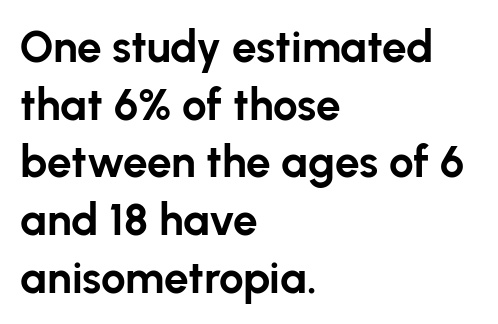
The image shows 44 px bold sans-serif type, upright; set left-aligned, normal line spacing (1.31x), normal letter spacing, not underlined; low stroke contrast and a medium x-height.
